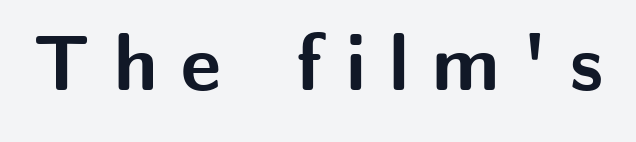
Q: Is the text bold? A: Yes.
Q: Is the text italic (slanted)? A: No, it is upright.
Q: Is the typeface a serif or a sans-serif typeface? A: Sans-serif.
Q: Is the text underlined? A: No.
Q: Is the spacing between letters normal or unusually wide? A: Unusually wide.
Q: Width (condensed, normal, or wide)? A: Normal.
Q: Stroke contrast? A: Medium.
Q: x-height? A: Medium.
Q: Monospaced? A: No.
